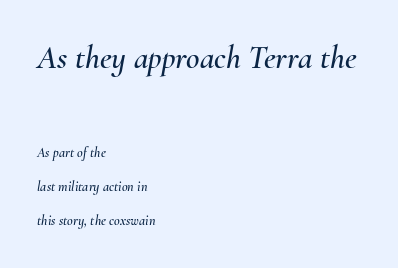
Each new line begins a long way beneath the previous one. Type size steps down from the first block to the second. Compared with typical body copy, the letter spacing here is the same. Honestly, there is no underline to notice here at all.
